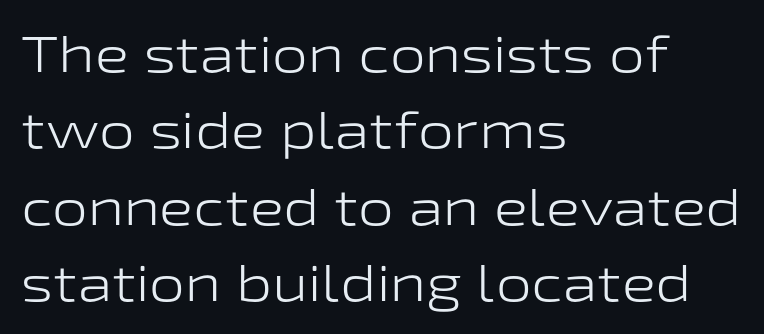
Q: Is the text bold? A: No.
Q: Is the text italic (slanted)? A: No, it is upright.
Q: Is the typeface a serif or a sans-serif typeface? A: Sans-serif.
Q: Is the text underlined? A: No.
Q: How is the paragraph aligned? A: Left-aligned.
Q: Is the spacing between letters normal or unusually wide? A: Normal.
Q: Is the spacing between lines tight, normal or loose? A: Normal.
Q: Width (condensed, normal, or wide)? A: Wide.
Q: Stroke contrast? A: Low.
Q: x-height? A: Medium.
Q: Monospaced? A: No.
